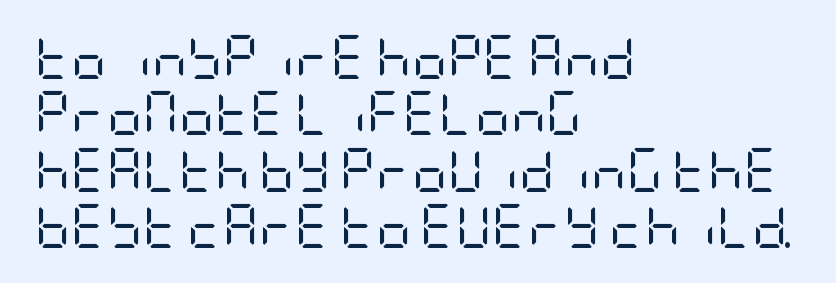
Q: Is the text bold? A: No.
Q: Is the text italic (slanted)? A: No, it is upright.
Q: Is the typeface a serif or a sans-serif typeface? A: Sans-serif.
Q: Is the text underlined? A: No.
Q: How is the paragraph aligned? A: Left-aligned.
Q: Is the spacing between letters normal or unusually wide? A: Normal.
Q: Is the spacing between lines tight, normal or loose? A: Normal.
Q: Width (condensed, normal, or wide)? A: Condensed.
Q: Stroke contrast? A: Low.
Q: x-height? A: Large.
